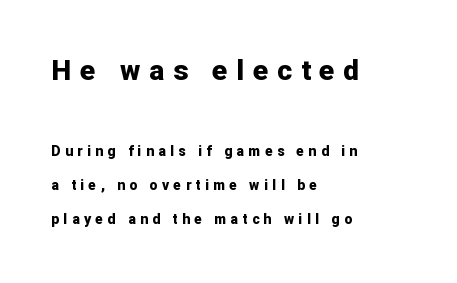
A great deal of white space separates one row of letters from the next. Reading top to bottom, the characters get smaller at the block break. The rag falls on the right side of this text block. Proportional: the letters do not fall into vertical columns.
